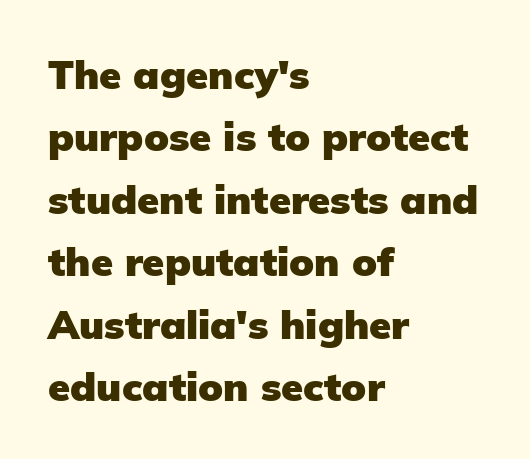
How are the letters spaced? Ordinarily, with no added tracking. A student would call this left alignment; a typographer would say flush left, rag right. The vertical gap from one line to the next is medium. Quick note: underline off. The designer went with a sans here, leaving each stem footless.
